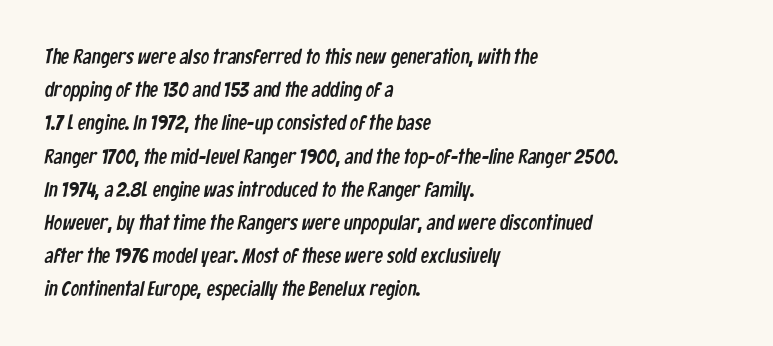
The image shows 21 px text type; set left-aligned, normal line spacing (1.58x), normal letter spacing, not underlined.
